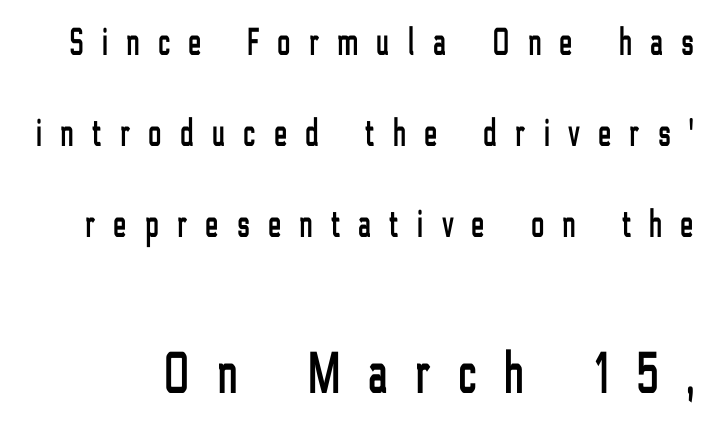
The image shows 59 px condensed sans-serif type, upright; set loose line spacing (2.33x), unusually wide letter spacing (+0.48 em), not underlined; the second (bottom) block is 1.51x larger; low stroke contrast and a medium x-height.
